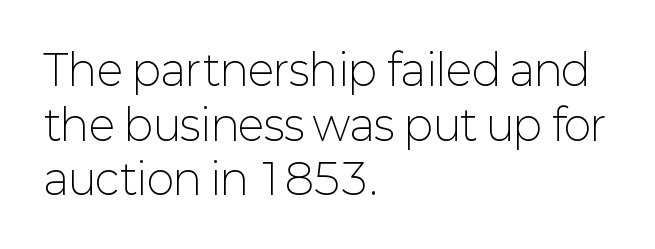
Q: Is the text bold? A: No.
Q: Is the text italic (slanted)? A: No, it is upright.
Q: Is the typeface a serif or a sans-serif typeface? A: Sans-serif.
Q: Is the text underlined? A: No.
Q: How is the paragraph aligned? A: Left-aligned.
Q: Is the spacing between letters normal or unusually wide? A: Normal.
Q: Is the spacing between lines tight, normal or loose? A: Normal.
Q: Width (condensed, normal, or wide)? A: Normal.
Q: Stroke contrast? A: Low.
Q: x-height? A: Medium.
Q: Monospaced? A: No.
